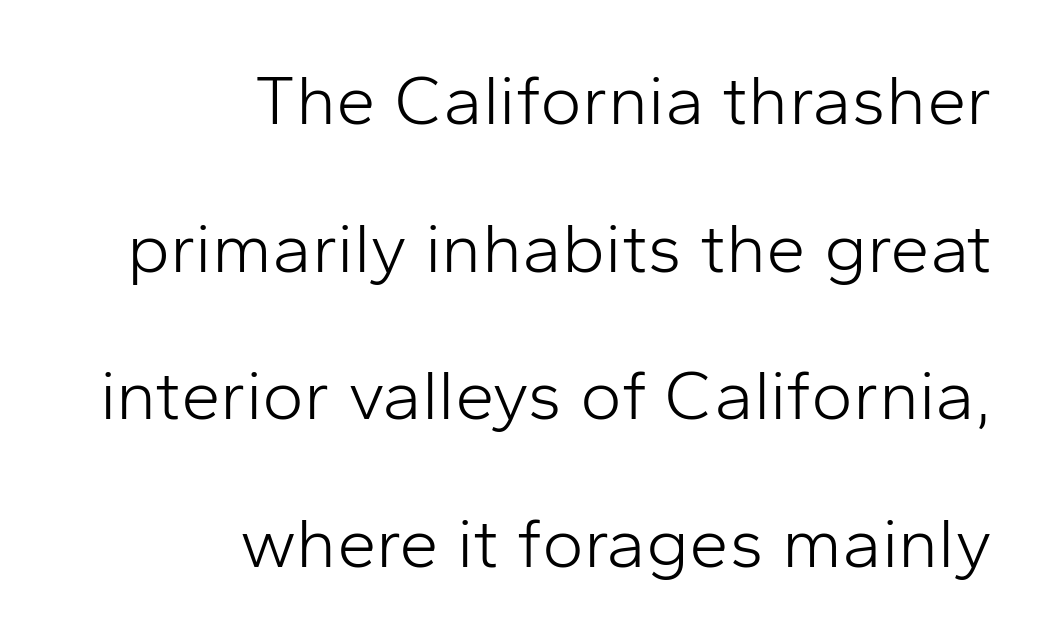
Q: Is the text bold? A: No.
Q: Is the text italic (slanted)? A: No, it is upright.
Q: Is the typeface a serif or a sans-serif typeface? A: Sans-serif.
Q: Is the text underlined? A: No.
Q: How is the paragraph aligned? A: Right-aligned.
Q: Is the spacing between letters normal or unusually wide? A: Normal.
Q: Is the spacing between lines tight, normal or loose? A: Loose.
Q: Width (condensed, normal, or wide)? A: Normal.
Q: Stroke contrast? A: Low.
Q: x-height? A: Medium.
Q: Monospaced? A: No.
